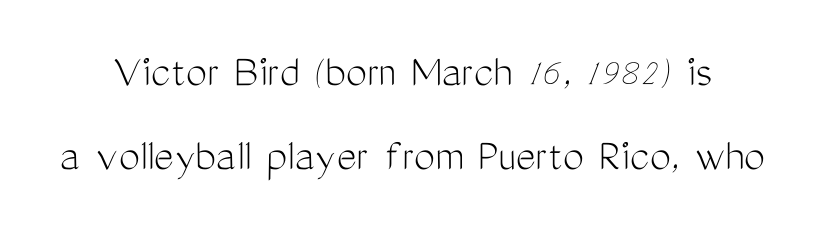
The image shows 47 px light, condensed sans-serif type, upright; set line spacing 1.79x, normal letter spacing, not underlined; medium stroke contrast and a medium x-height.
